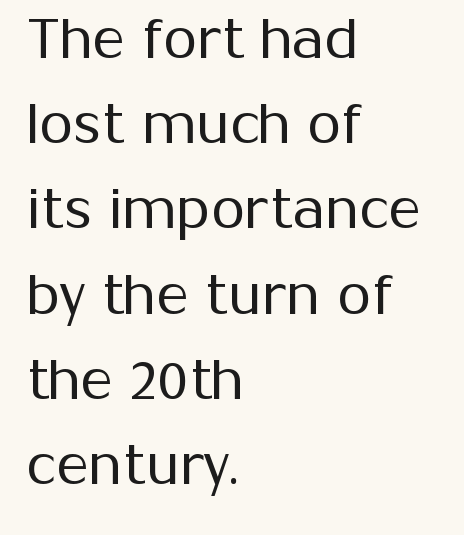
{"serif": "no", "italic": "no", "bold": "no", "weight": "regular", "width": "normal", "stroke_contrast": "medium", "x_height": "medium", "monospaced": "no", "underline": "no", "align": "left", "line_spacing": "normal", "line_spacing_ratio": 1.55, "letter_spacing": "normal", "letter_spacing_em": 0.0, "glyph_px": 55}
